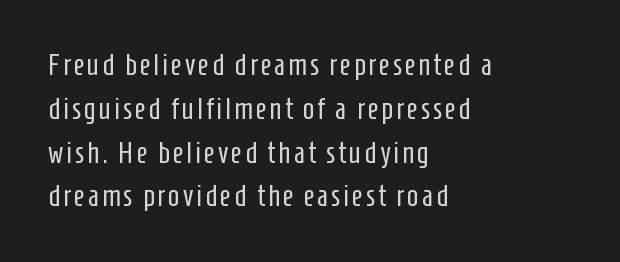
Q: Is the text bold? A: No.
Q: Is the text italic (slanted)? A: No, it is upright.
Q: Is the typeface a serif or a sans-serif typeface? A: Sans-serif.
Q: Is the text underlined? A: No.
Q: How is the paragraph aligned? A: Left-aligned.
Q: Is the spacing between lines tight, normal or loose? A: Normal.
Q: Width (condensed, normal, or wide)? A: Condensed.
Q: Stroke contrast? A: Low.
Q: x-height? A: Medium.
Q: Monospaced? A: No.
